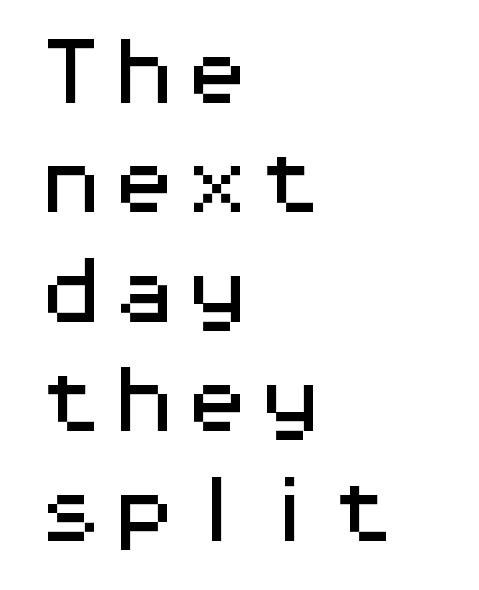
Q: Is the text italic (slanted)? A: No, it is upright.
Q: Is the typeface a serif or a sans-serif typeface? A: Sans-serif.
Q: Is the text underlined? A: No.
Q: How is the paragraph aligned? A: Left-aligned.
Q: Is the spacing between letters normal or unusually wide? A: Normal.
Q: Is the spacing between lines tight, normal or loose? A: Normal.
Q: Width (condensed, normal, or wide)? A: Wide.
Q: Stroke contrast? A: Medium.
Q: x-height? A: Medium.
Q: Monospaced? A: Yes.
